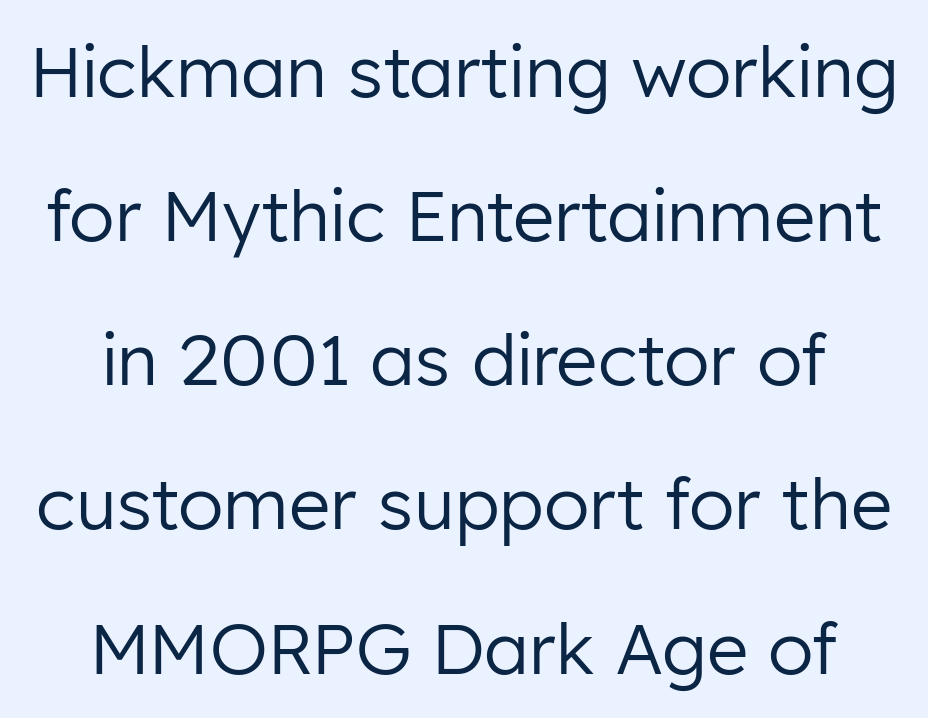
No feet cap the strokes, marking this as sans-serif type. Descenders hang freely into open space. Does extra space separate the letters? No, they use regular spacing. Weight: in the light-to-regular range.
